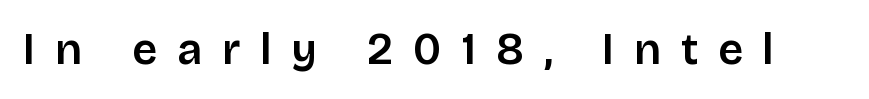
Italic? Not at all — the glyphs are vertical. The horizontal fit of the characters is loose and conspicuously gappy. The strip under each line holds only bare page. This sample has the flowing, uneven cadence of proportional lettering. No feet cap the strokes, marking this as sans-serif type.
